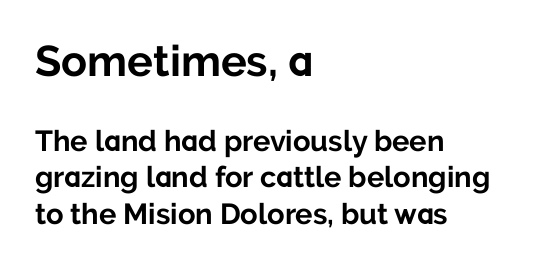
The image shows 43 px bold sans-serif type, upright; set left-aligned, normal line spacing (1.25x), normal letter spacing, not underlined; the first (top) block is 1.48x larger; low stroke contrast and a medium x-height.
